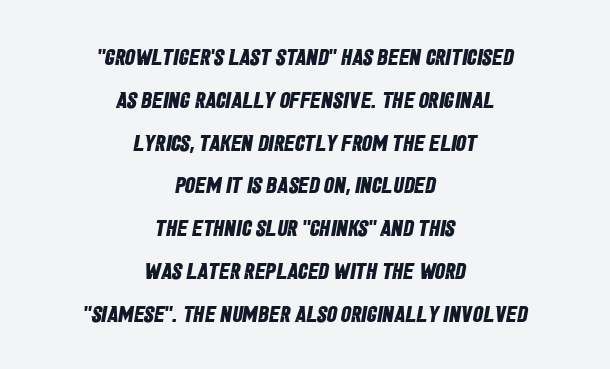
Q: Is the text bold? A: Yes.
Q: Is the text underlined? A: No.
Q: How is the paragraph aligned? A: Centered.
Q: Is the spacing between letters normal or unusually wide? A: Normal.
